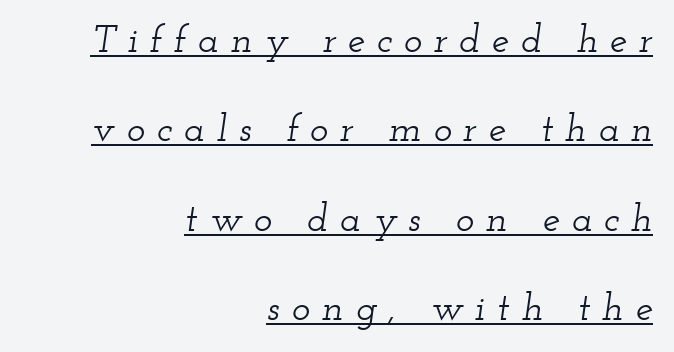
You can tell from the footed stems that serif type was used. A typesetter would mark this as italic. You could fit nearly another row in the gap between these rows. Is there an underline? Yes — a line sits under the letters.
